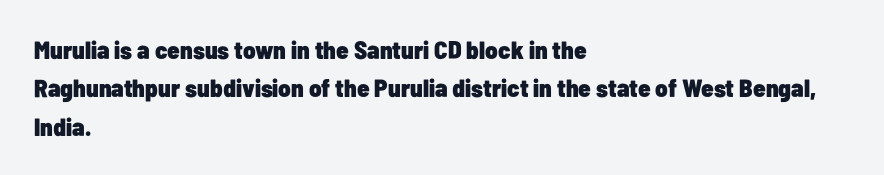
The image shows 25 px bold type, upright; set left-aligned, normal line spacing (1.54x), normal letter spacing, not underlined.
